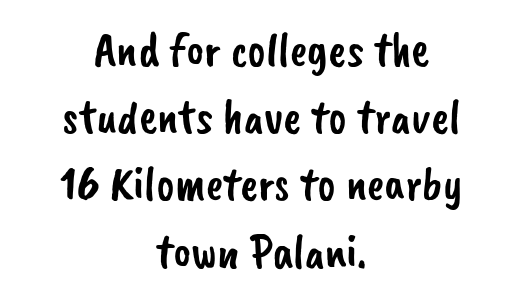
{"serif": "no", "width": "normal", "stroke_contrast": "low", "x_height": "small", "monospaced": "no", "underline": "no", "align": "center", "line_spacing": "normal", "line_spacing_ratio": 1.4, "letter_spacing": "normal", "letter_spacing_em": 0.0, "glyph_px": 48}
